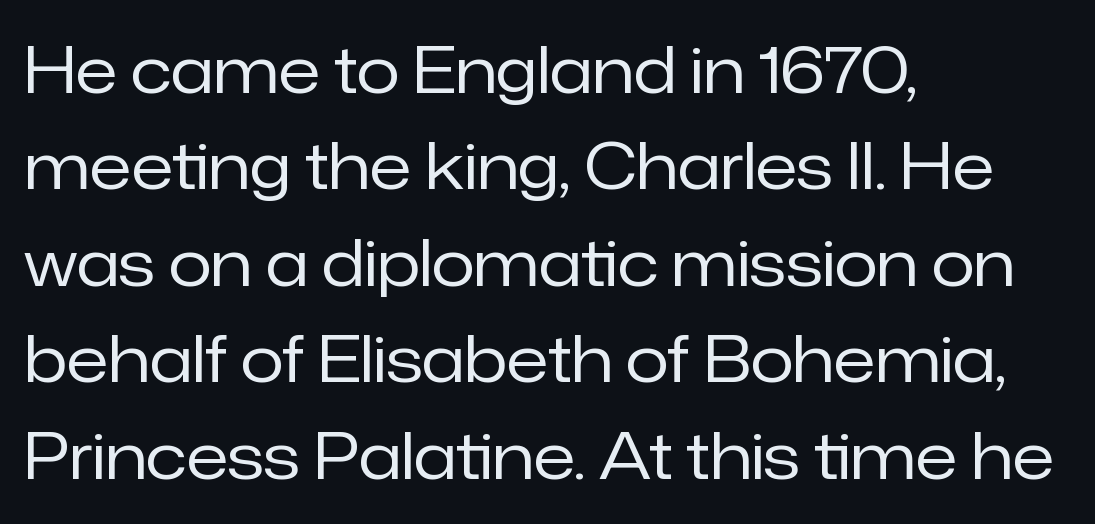
Observe the absence of serifs on each vertical stroke in this sample. Line spacing here is normal. Do the characters align in a grid? No, the font is proportional. Letter spacing: default. Line beginnings align vertically; line endings do not.
